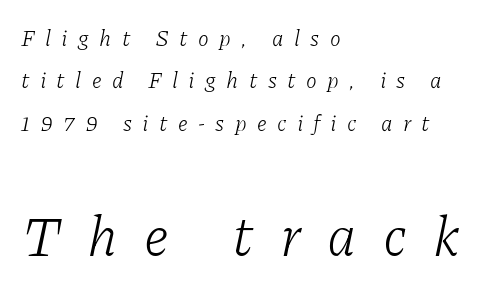
The image shows 56 px light serif type, italic (leaning right); set left-aligned, loose line spacing (1.93x), unusually wide letter spacing (+0.47 em), not underlined; the second (bottom) block is 2.55x larger; low stroke contrast and a medium x-height.
